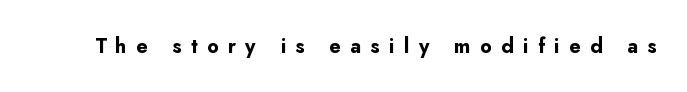
Q: Is the text bold? A: Yes.
Q: Is the text italic (slanted)? A: No, it is upright.
Q: Is the text underlined? A: No.
Q: Is the spacing between letters normal or unusually wide? A: Unusually wide.
